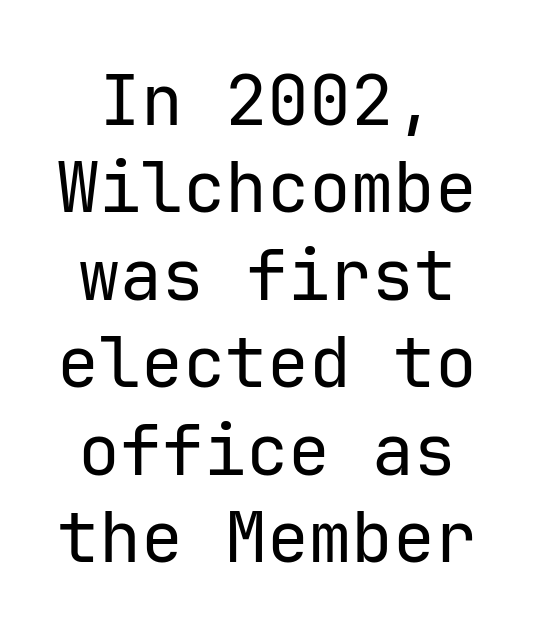
{"serif": "no", "italic": "no", "bold": "no", "weight": "regular", "width": "normal", "stroke_contrast": "low", "x_height": "medium", "underline": "no", "line_spacing": "normal", "line_spacing_ratio": 1.25, "letter_spacing": "normal", "letter_spacing_em": 0.0, "glyph_px": 70}
